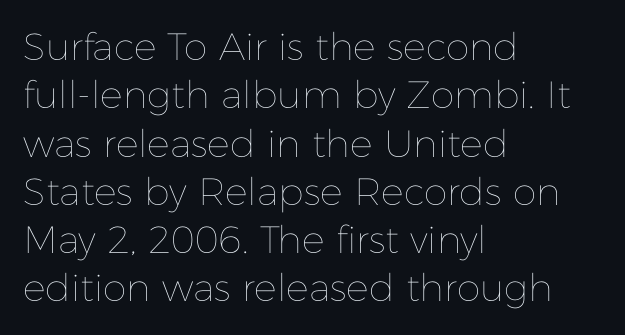
The image shows 38 px thin type, upright; set left-aligned, normal line spacing (1.27x), normal letter spacing, not underlined; low stroke contrast and a medium x-height.
